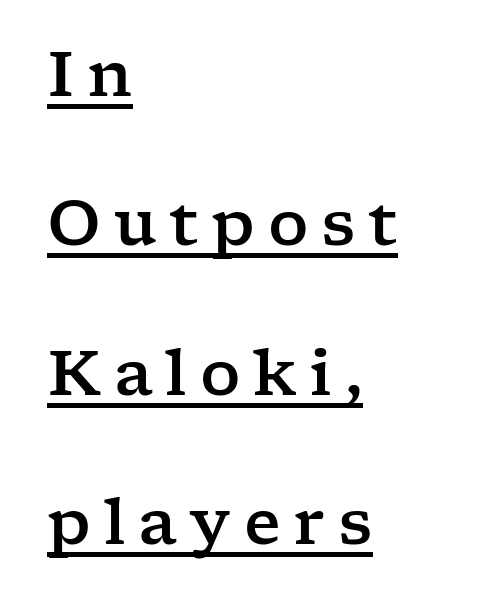
The image shows 63 px wide serif type, upright; set left-aligned, loose line spacing (2.37x), unusually wide letter spacing (+0.2 em), underlined; low stroke contrast and a medium x-height.
